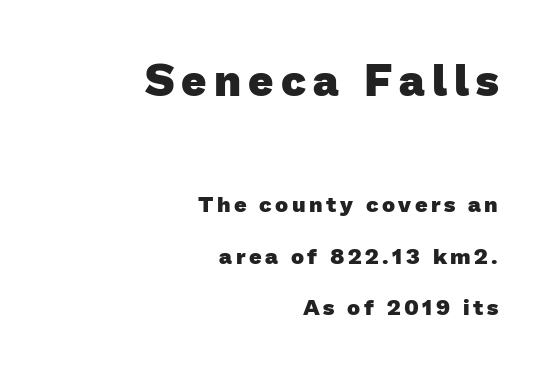
The image shows 44 px heavy sans-serif type; set right-aligned, loose line spacing (2.34x), not underlined; the first (top) block is 2.0x larger; low stroke contrast and a medium x-height.
